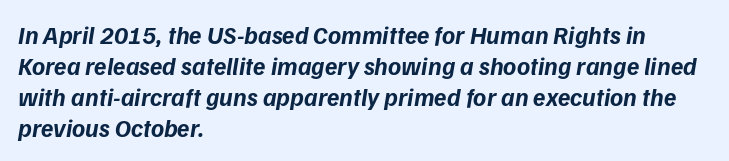
{"bold": "yes", "underline": "no", "align": "left", "line_spacing_ratio": 1.24, "letter_spacing": "normal", "letter_spacing_em": 0.0, "glyph_px": 25}
